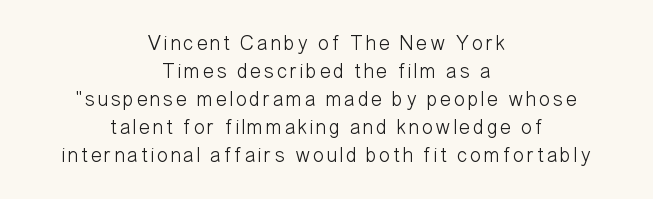
Q: Is the text bold? A: No.
Q: Is the text italic (slanted)? A: No, it is upright.
Q: Is the text underlined? A: No.
Q: How is the paragraph aligned? A: Centered.
Q: Is the spacing between lines tight, normal or loose? A: Normal.
